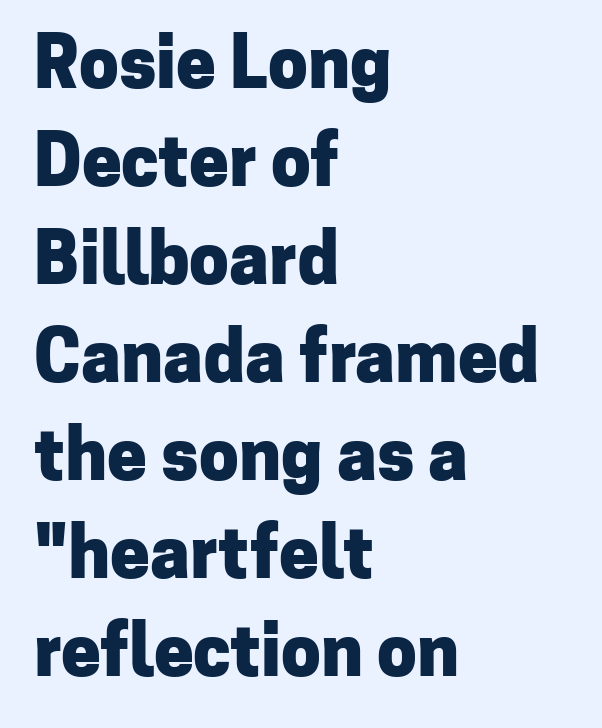
Q: Is the text bold? A: Yes.
Q: Is the text italic (slanted)? A: No, it is upright.
Q: Is the typeface a serif or a sans-serif typeface? A: Sans-serif.
Q: Is the text underlined? A: No.
Q: How is the paragraph aligned? A: Left-aligned.
Q: Is the spacing between letters normal or unusually wide? A: Normal.
Q: Is the spacing between lines tight, normal or loose? A: Normal.
Q: Width (condensed, normal, or wide)? A: Normal.
Q: Stroke contrast? A: Low.
Q: x-height? A: Medium.
Q: Monospaced? A: No.
